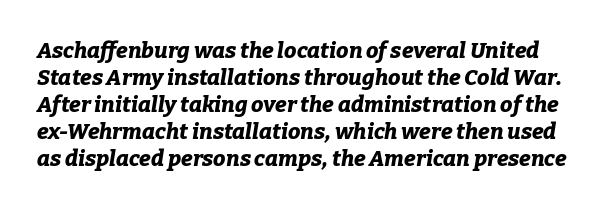
The image shows 22 px bold type, italic (leaning right); set line spacing 1.23x, normal letter spacing, not underlined.
